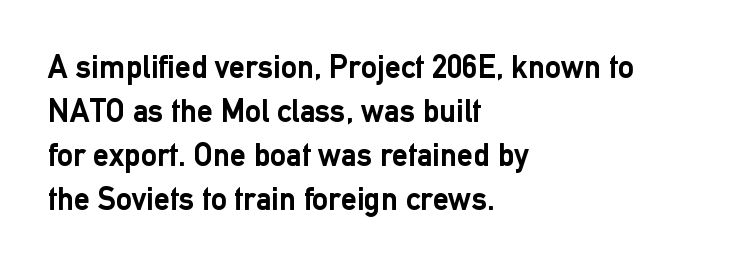
Standard letterfit; no display-style spreading of the glyphs. The font family rendered here belongs to the sans-serif group. Is there any slant? The stems are plumb. These words are printed bold, with thick strokes throughout.
